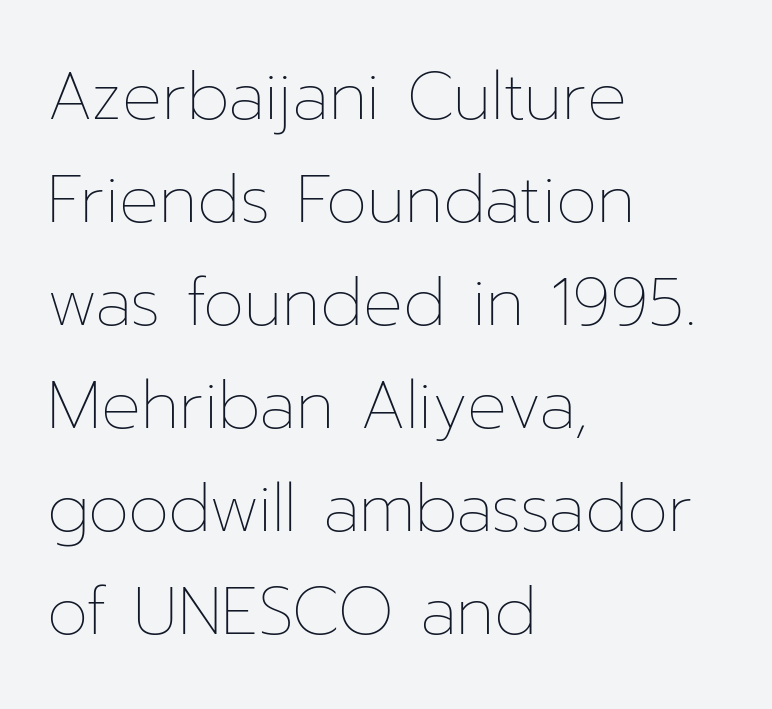
The image shows 66 px thin type, upright; set left-aligned, normal line spacing (1.56x), normal letter spacing, not underlined; low stroke contrast and a medium x-height.
